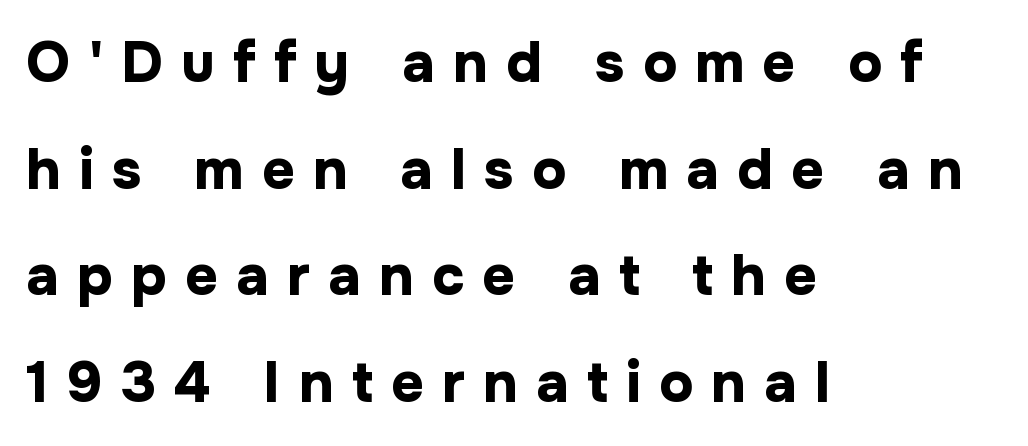
Each row of text sits above clean, open space. The letters are spread apart with noticeably loose tracking. Vertical strokes here are truly vertical. Caption: multi-line text, flush left, ragged right. I'd describe the lettering as bold — thick and assertive.
